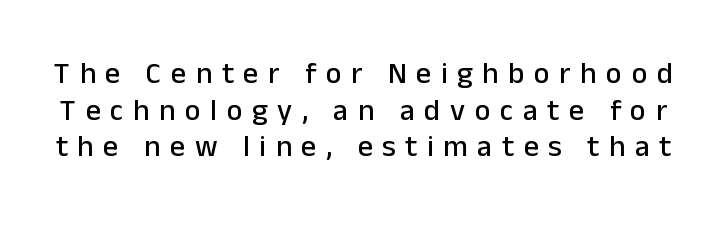
{"serif": "no", "italic": "no", "width": "normal", "stroke_contrast": "low", "x_height": "medium", "monospaced": "no", "underline": "no", "line_spacing_ratio": 1.22, "letter_spacing": "wide", "letter_spacing_em": 0.32, "glyph_px": 30}
